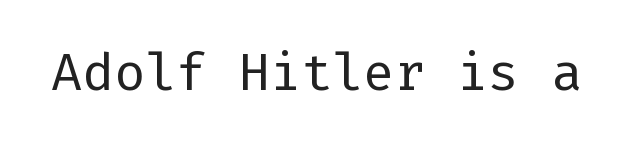
Q: Is the text bold? A: No.
Q: Is the text italic (slanted)? A: No, it is upright.
Q: Is the typeface a serif or a sans-serif typeface? A: Sans-serif.
Q: Is the text underlined? A: No.
Q: Is the spacing between letters normal or unusually wide? A: Normal.
Q: Width (condensed, normal, or wide)? A: Normal.
Q: Stroke contrast? A: Low.
Q: x-height? A: Medium.
